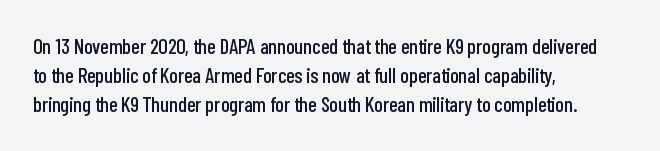
Q: Is the text italic (slanted)? A: No, it is upright.
Q: Is the text underlined? A: No.
Q: How is the paragraph aligned? A: Left-aligned.
Q: Is the spacing between letters normal or unusually wide? A: Normal.
Q: Is the spacing between lines tight, normal or loose? A: Normal.
